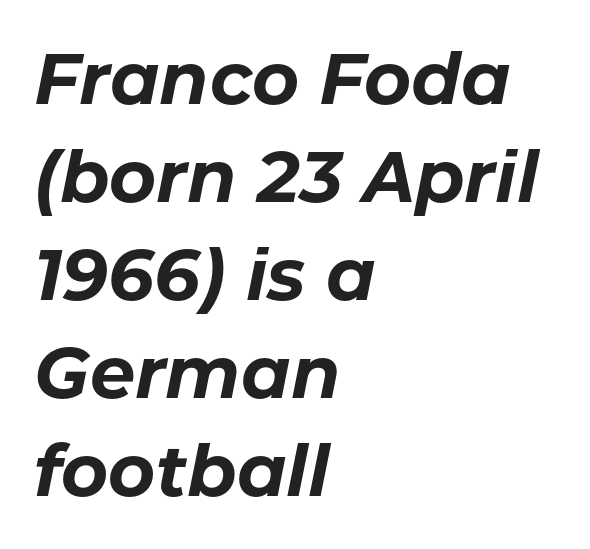
{"italic": "yes", "lean": "right", "slant_degrees": 11, "bold": "yes", "weight": "bold", "width": "normal", "stroke_contrast": "low", "x_height": "medium", "monospaced": "no", "underline": "no", "align": "left", "line_spacing": "normal", "line_spacing_ratio": 1.36, "letter_spacing": "normal", "letter_spacing_em": 0.0, "glyph_px": 72}
